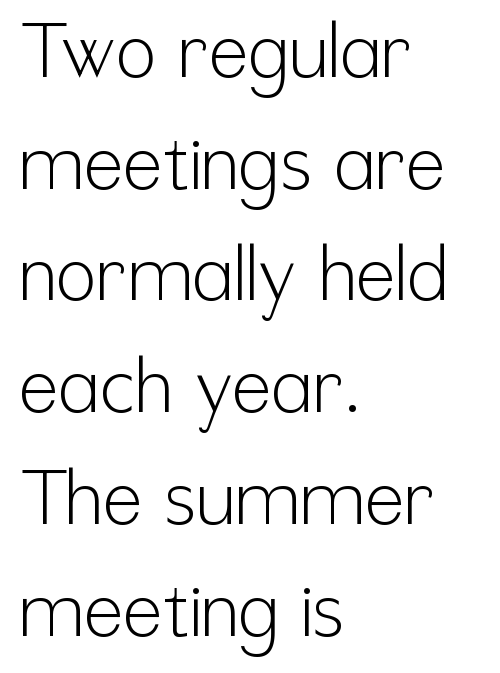
{"serif": "no", "italic": "no", "bold": "no", "weight": "light", "width": "condensed", "stroke_contrast": "low", "x_height": "medium", "monospaced": "no", "underline": "no", "align": "left", "line_spacing": "normal", "line_spacing_ratio": 1.49, "letter_spacing": "normal", "letter_spacing_em": 0.0, "glyph_px": 75}
